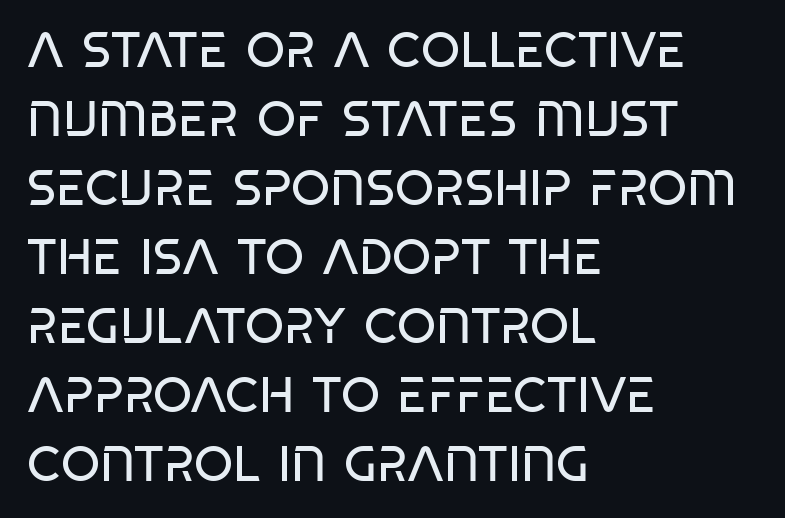
The image shows 50 px regular-weight, condensed sans-serif type; set left-aligned, normal line spacing (1.38x), normal letter spacing, not underlined; low stroke contrast and a large x-height.
